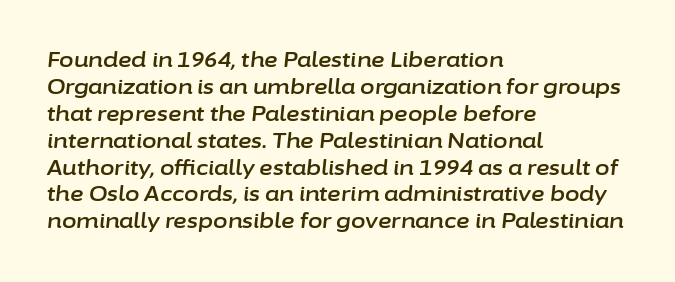
{"italic": "yes", "lean": "right", "slant_degrees": 6, "underline": "no", "align": "left", "line_spacing": "normal", "line_spacing_ratio": 1.28, "letter_spacing": "normal", "letter_spacing_em": 0.0, "glyph_px": 21}
